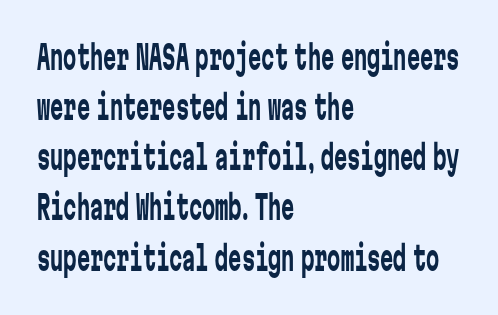
Each line starts at the same left margin while the right side varies. A light-to-regular cut is what we see here. If you measured baseline to baseline, you'd find a middling distance. The line texture is even and compact thanks to regular tracking. Think of a typewriter: that constant character pitch is what you see here.
